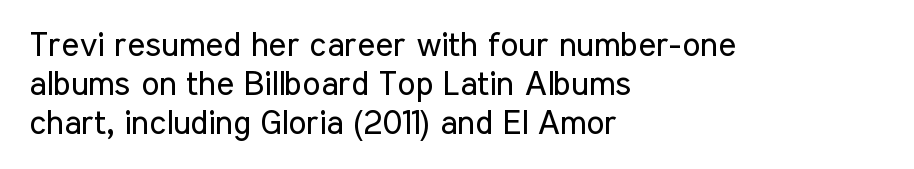
What kind of face is this? One without serifs — a sans. Reading down the column, the eye jumps only a short way to each next line. Heft: none added — not bold. Every character sits straight up, as roman type does.
